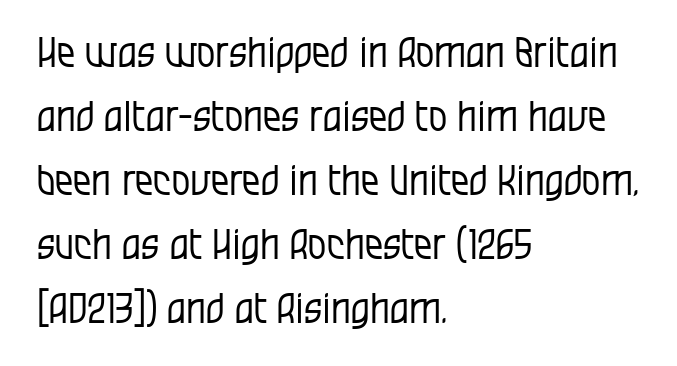
The image shows 41 px regular-weight, condensed sans-serif type, upright; set left-aligned, normal line spacing (1.56x), normal letter spacing, not underlined; low stroke contrast and a large x-height.
